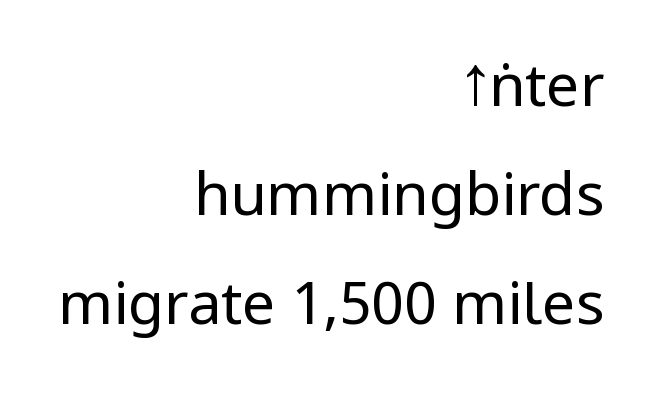
The typesetting does not lean heavy: it is not bold. The area under the type is left untouched. You can tell from the bare stems that sans-serif type was used. The rendering anchors every line to the right-hand side. Do the characters align in a grid? No, the font is proportional. Tracking here is standard; glyphs follow each other at the usual distance.
